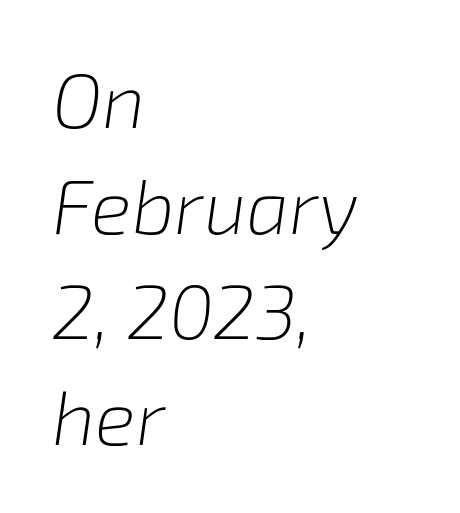
Q: Is the text bold? A: No.
Q: Is the text italic (slanted)? A: Yes, it leans right by about 8 degrees.
Q: Is the text underlined? A: No.
Q: How is the paragraph aligned? A: Left-aligned.
Q: Is the spacing between letters normal or unusually wide? A: Normal.
Q: Is the spacing between lines tight, normal or loose? A: Normal.
Q: Width (condensed, normal, or wide)? A: Normal.
Q: Stroke contrast? A: Low.
Q: x-height? A: Medium.
Q: Monospaced? A: No.
